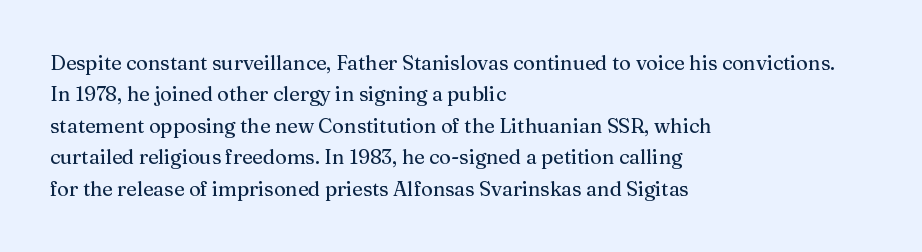
Compared with a centered layout, this one pins lines to the left instead. The space beneath each line is pristine and unruled. The passage shown stacks its lines at a standard gap. Do the letters lean? They stand straight. Spacing between characters is what you'd get straight out of the box.
